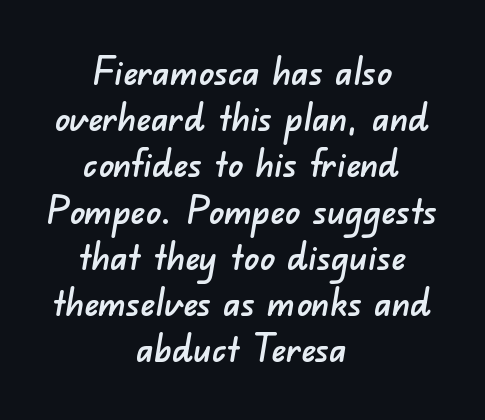
{"serif": "no", "width": "normal", "stroke_contrast": "low", "x_height": "small", "monospaced": "no", "underline": "no", "align": "center", "line_spacing": "normal", "line_spacing_ratio": 1.25, "letter_spacing": "normal", "letter_spacing_em": 0.0, "glyph_px": 37}
